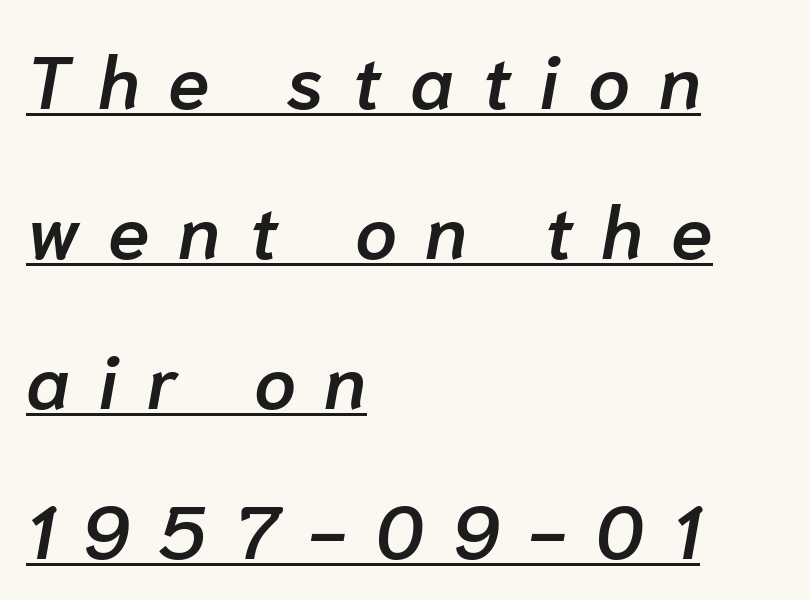
Each word looks stretched out because of the extra space between its letters. Typographic density is moderately raised because the face is semibold. This rendering uses left alignment, leaving the right contour irregular. Posture: slanted.
